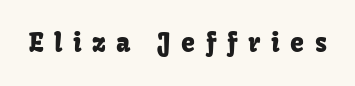
Q: Is the text italic (slanted)? A: No, it is upright.
Q: Is the text underlined? A: No.
Q: Is the spacing between letters normal or unusually wide? A: Unusually wide.
